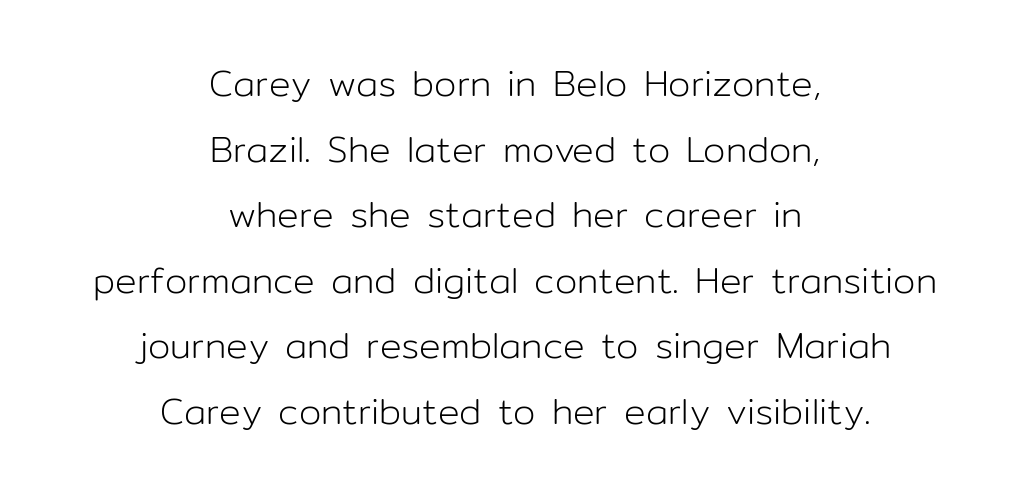
The image shows 36 px light sans-serif type, upright; set centered, line spacing 1.82x, normal letter spacing, not underlined; low stroke contrast and a medium x-height.
